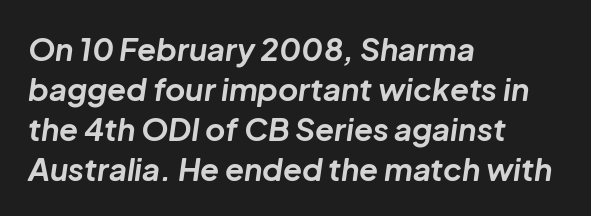
The image shows 31 px bold type, italic (leaning right); set left-aligned, normal line spacing (1.29x), normal letter spacing, not underlined; low stroke contrast and a medium x-height.
